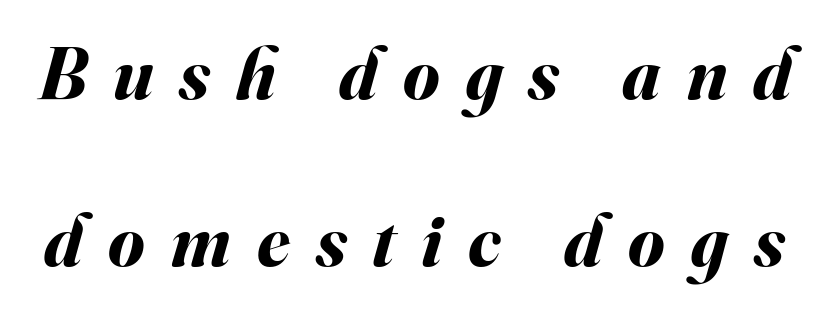
The image shows 74 px bold type, italic (leaning right); set loose line spacing (2.26x), unusually wide letter spacing (+0.35 em), not underlined; medium stroke contrast and a small x-height.
